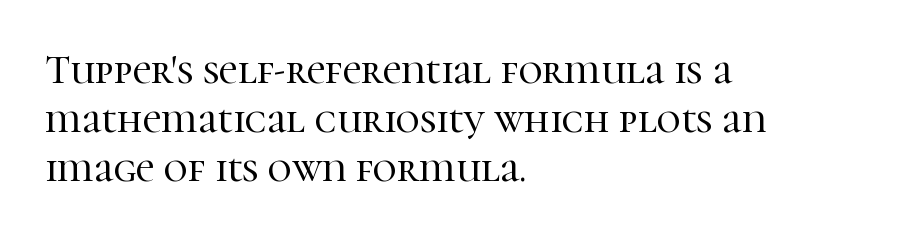
Check under the words: just untouched page. The text was rendered using a seriffed face with decorative stroke endings. Every row of glyphs begins at an identical x-position on the left. Proportional: the letters do not fall into vertical columns. Caption: standard tracking, unaltered.
